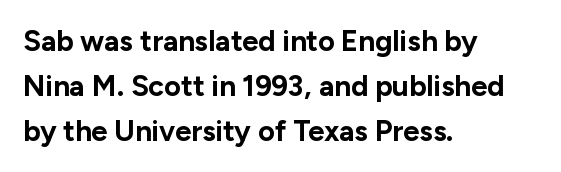
The image shows 29 px bold sans-serif type, upright; set left-aligned, normal line spacing (1.55x), normal letter spacing, not underlined; low stroke contrast and a medium x-height.
